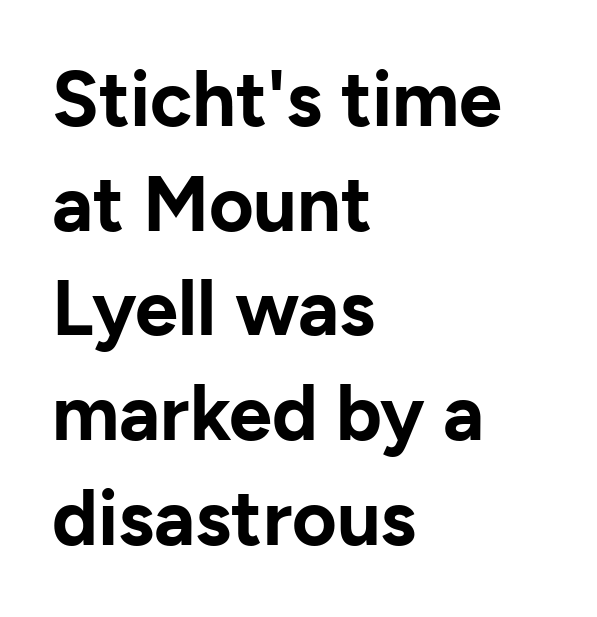
The image shows 77 px bold sans-serif type, upright; set left-aligned, normal line spacing (1.36x), normal letter spacing, not underlined; low stroke contrast and a medium x-height.
